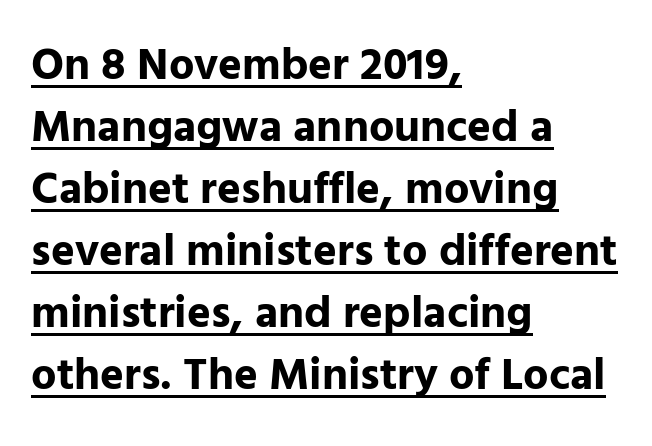
Set as a true bold cut, around the 700 mark. Quick note: underline on. Do the letters lean? They stand straight. How would I describe the line gaps? Plain and ordinary. The letters advance in unequal steps, a hallmark of proportional type. Nothing sits at the stroke ends, so this counts as sans-serif.
